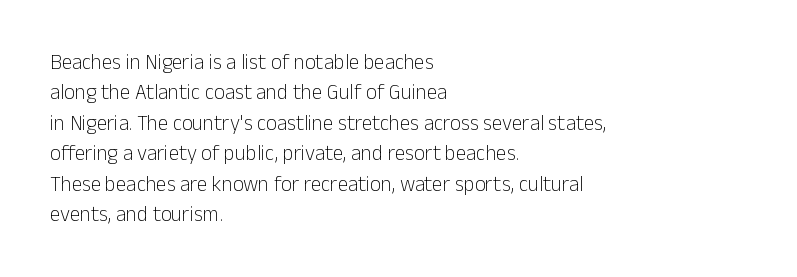
The image shows 21 px text type, upright; set left-aligned, normal line spacing (1.45x), normal letter spacing, not underlined.
